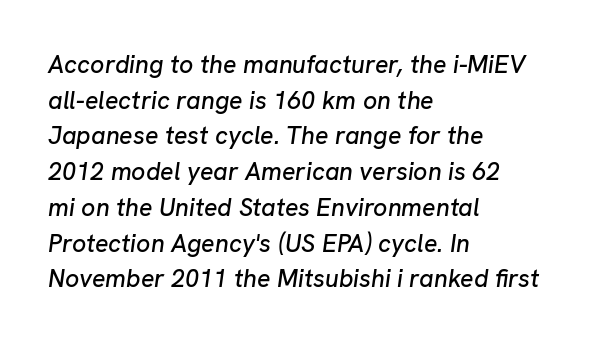
Q: Is the text italic (slanted)? A: Yes, it leans right by about 8 degrees.
Q: Is the text underlined? A: No.
Q: How is the paragraph aligned? A: Left-aligned.
Q: Is the spacing between letters normal or unusually wide? A: Normal.
Q: Is the spacing between lines tight, normal or loose? A: Normal.
